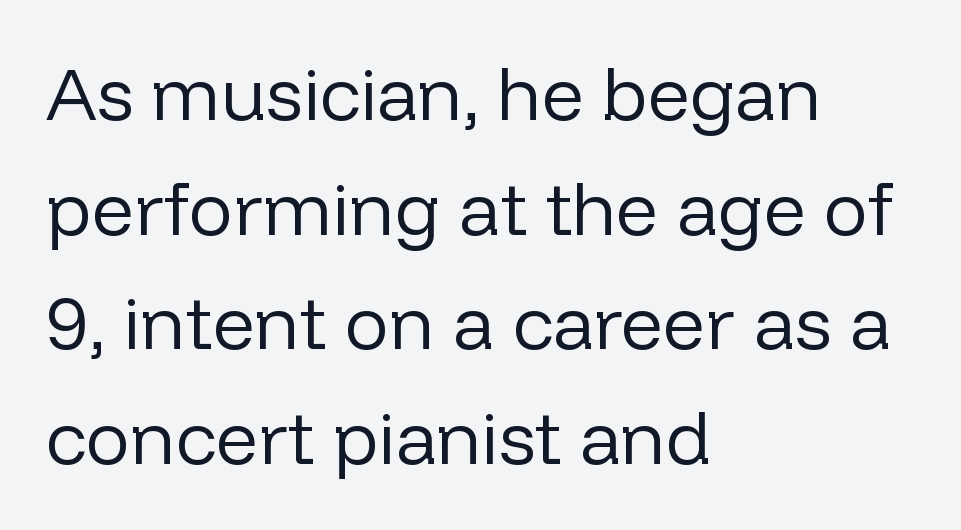
This sample uses plain, unmodified letter spacing. The lettering stays uniformly vertical, giving the passage a roman look. Here the designer chose a conventional face with non-uniform glyph widths. Underline: absent. The rendering shows plain stroke endings on the letterforms — a sans-serif design. Quick note: interline space is typical.
